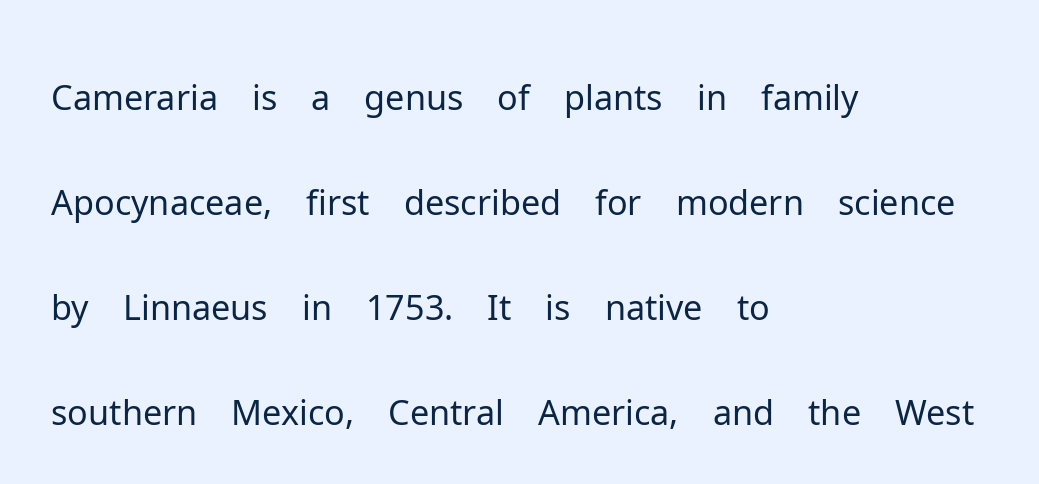
Inter-character spacing is left at the font's built-in metrics. Leftover space on each line is placed entirely after the last word. Quick note: not italic, upright. Evenly set lines give the paragraph a standard silhouette. The letters advance in unequal steps, a hallmark of proportional type.
